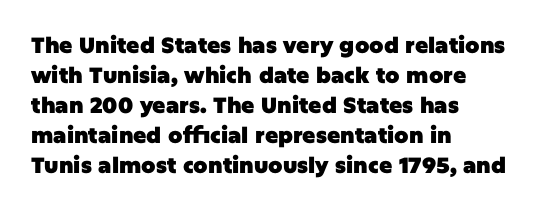
{"italic": "no", "bold": "yes", "underline": "no", "align": "left", "line_spacing": "normal", "line_spacing_ratio": 1.36, "letter_spacing": "normal", "letter_spacing_em": 0.0, "glyph_px": 22}
